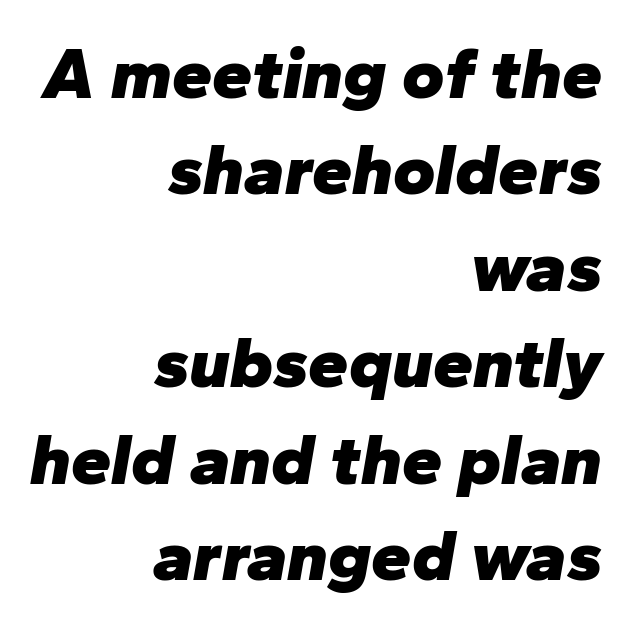
{"italic": "yes", "lean": "right", "slant_degrees": 10, "bold": "yes", "weight": "heavy", "width": "normal", "stroke_contrast": "low", "x_height": "medium", "monospaced": "no", "underline": "no", "align": "right", "line_spacing": "normal", "line_spacing_ratio": 1.34, "letter_spacing": "normal", "letter_spacing_em": 0.0, "glyph_px": 72}
